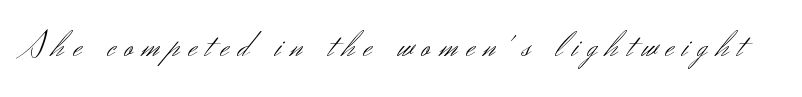
The image shows 35 px light sans-serif type; set unusually wide letter spacing (+0.27 em), not underlined; medium stroke contrast and a small x-height.
